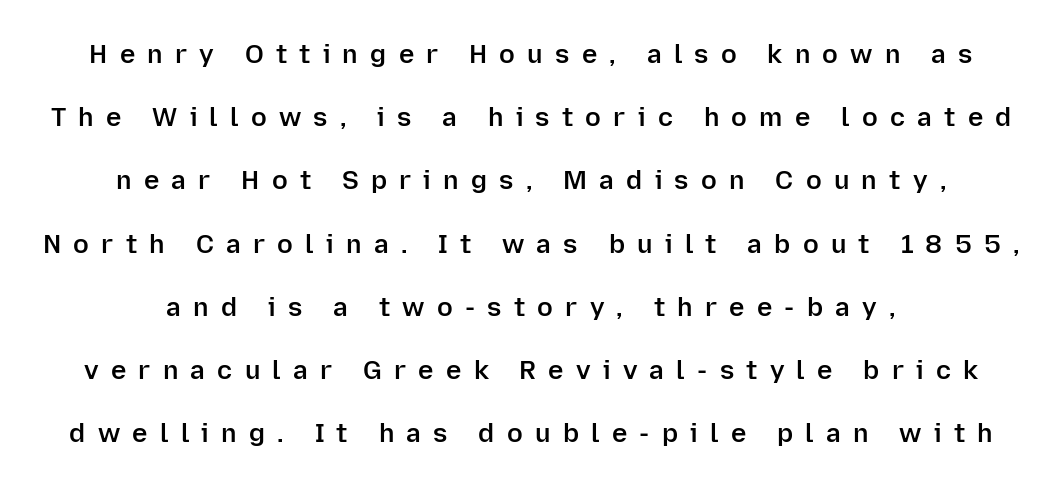
Firm but not heavy-handed strokes: this text is semibold. Decoration check: the copy has no underline. Interline gaps are noticeably wide in this sample. The typography opts for an upright posture over an oblique one. In CSS terms this would be text-align: center.
